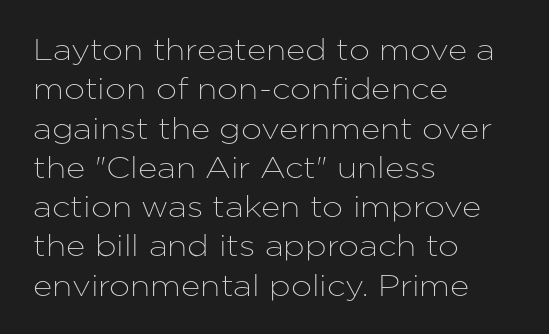
The image shows 30 px sans-serif type, upright; set left-aligned, normal line spacing (1.31x), normal letter spacing, not underlined; low stroke contrast and a medium x-height.
